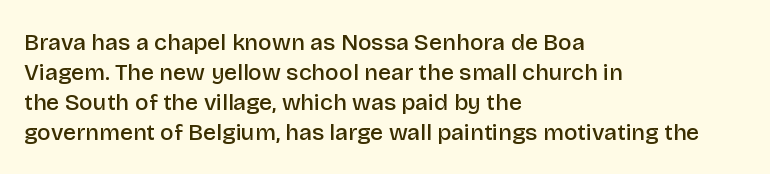
{"italic": "no", "bold": "semi", "underline": "no", "align": "left", "line_spacing": "normal", "line_spacing_ratio": 1.31, "letter_spacing": "normal", "letter_spacing_em": 0.0, "glyph_px": 23}
